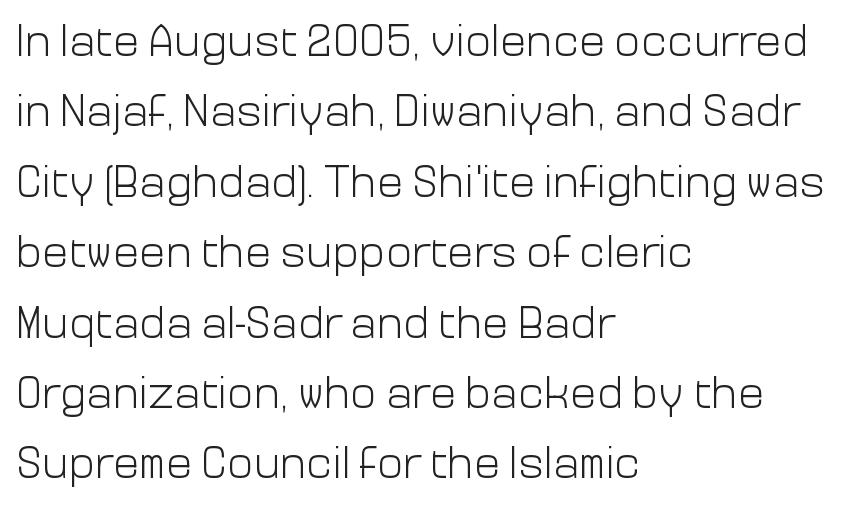
Q: Is the text bold? A: No.
Q: Is the text italic (slanted)? A: No, it is upright.
Q: Is the typeface a serif or a sans-serif typeface? A: Sans-serif.
Q: Is the text underlined? A: No.
Q: How is the paragraph aligned? A: Left-aligned.
Q: Is the spacing between letters normal or unusually wide? A: Normal.
Q: Is the spacing between lines tight, normal or loose? A: Normal.
Q: Width (condensed, normal, or wide)? A: Normal.
Q: Stroke contrast? A: Low.
Q: x-height? A: Medium.
Q: Monospaced? A: No.
